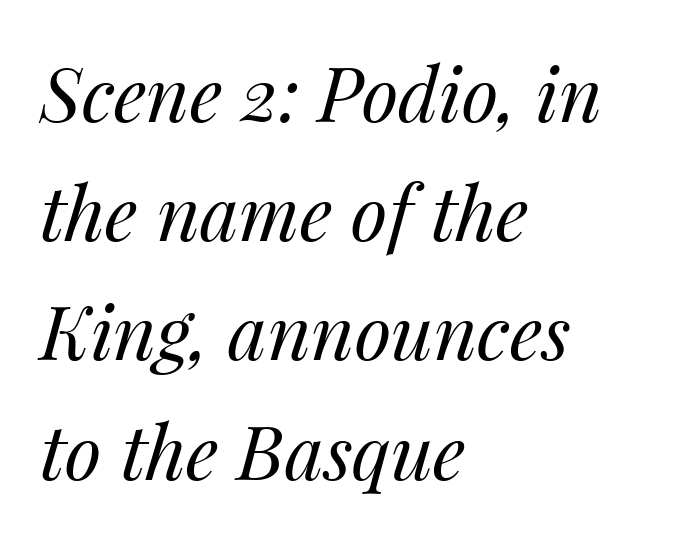
Left-aligned paragraph, ragged on the right. Notice how descenders clear the ascenders below comfortably — that's standard leading. You could call the tracking neutral — neither tight nor loose. Vertical stems look standard width or narrower in stroke. Emphasis-style slanted type is in use.
